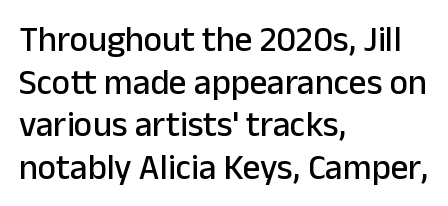
Each letter keeps its own natural width here, so spacing adapts to shape. Notice how the stems are strictly vertical — no italics here. Compared with a centered layout, this one pins lines to the left instead. The string is rendered with underlining switched off.
